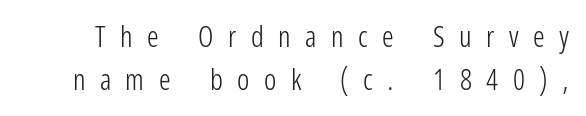
The image shows 29 px light, condensed sans-serif type, upright; set normal line spacing (1.47x), unusually wide letter spacing (+0.5 em), not underlined; low stroke contrast and a medium x-height.
